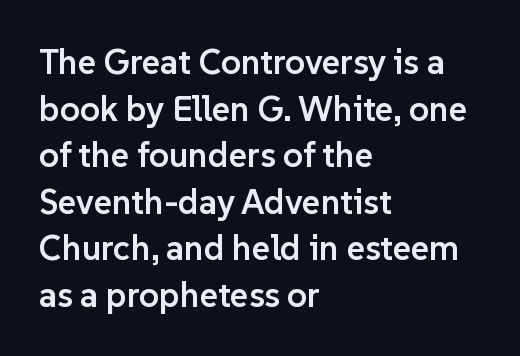
Nobody drew a line under any word here. Weight: semibold (demi). Characters follow at the spacing the type designer built in. This sample has the flowing, uneven cadence of proportional lettering. Letterform terminals end flat and unadorned throughout the passage. The paragraph shown leans on its left margin.
